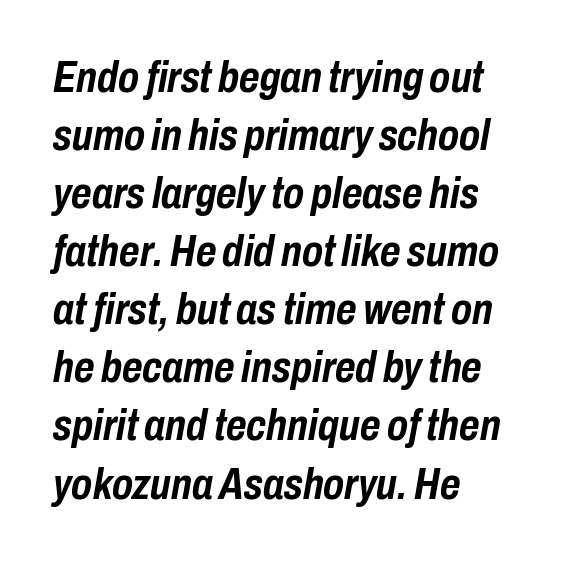
{"italic": "yes", "lean": "right", "slant_degrees": 10, "bold": "yes", "weight": "semibold", "width": "condensed", "stroke_contrast": "low", "x_height": "medium", "monospaced": "no", "underline": "no", "align": "left", "line_spacing": "normal", "line_spacing_ratio": 1.32, "letter_spacing": "normal", "letter_spacing_em": 0.0, "glyph_px": 44}
